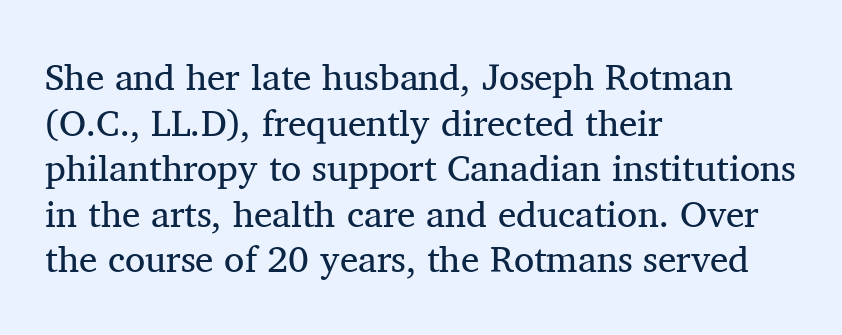
What stands out about the letter spacing? Nothing — it is the standard amount. The type sits square on the baseline with zero lean. To sum up the face: it has serifs. Any mark beneath the type? The region is blank.
